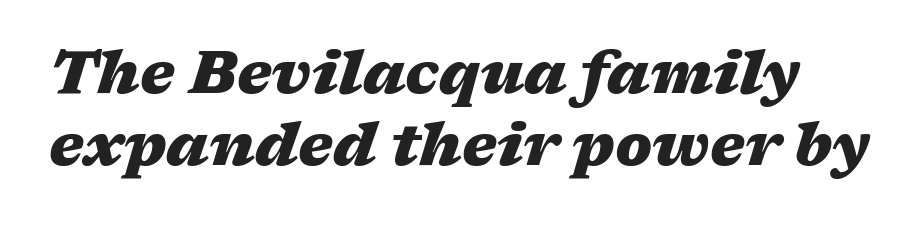
The image shows 59 px heavy, wide type, italic (leaning right); set line spacing 1.22x, normal letter spacing, not underlined; medium stroke contrast and a medium x-height.
